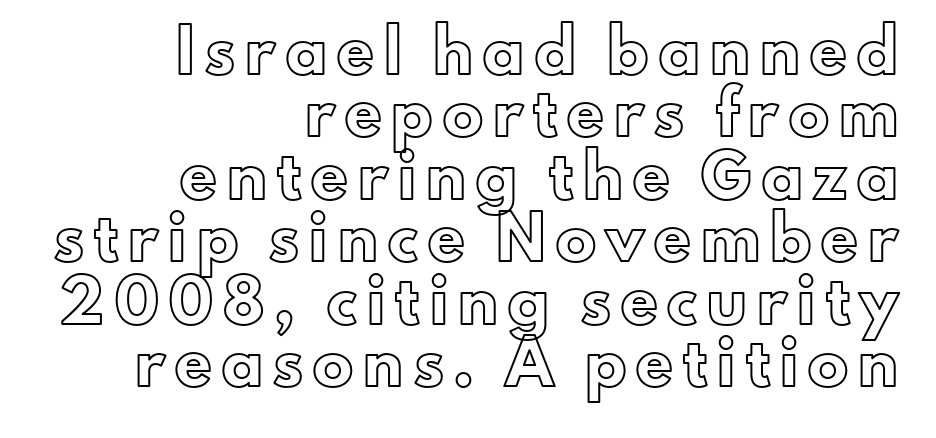
The horizontal fit of the characters is loose and conspicuously gappy. Proportional: the letters do not fall into vertical columns. Only glyphs here, with clear space below each row. Regarding leading, the lines here are spaced in the standard way. If you drew a ruler down the right edge, every line would touch it. No italicization has been applied; the sample stays upright.
